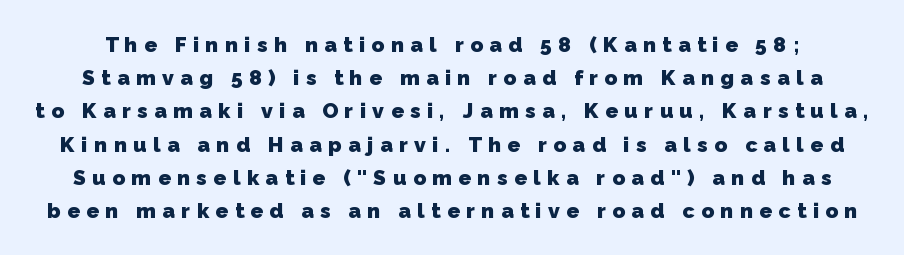
The specimen omits any rule beneath the text block's lines. Compared with typical body copy, the letter spacing here is much looser. The strokes are fattened all the way to bold. Honestly, the row spacing looks completely unremarkable.
